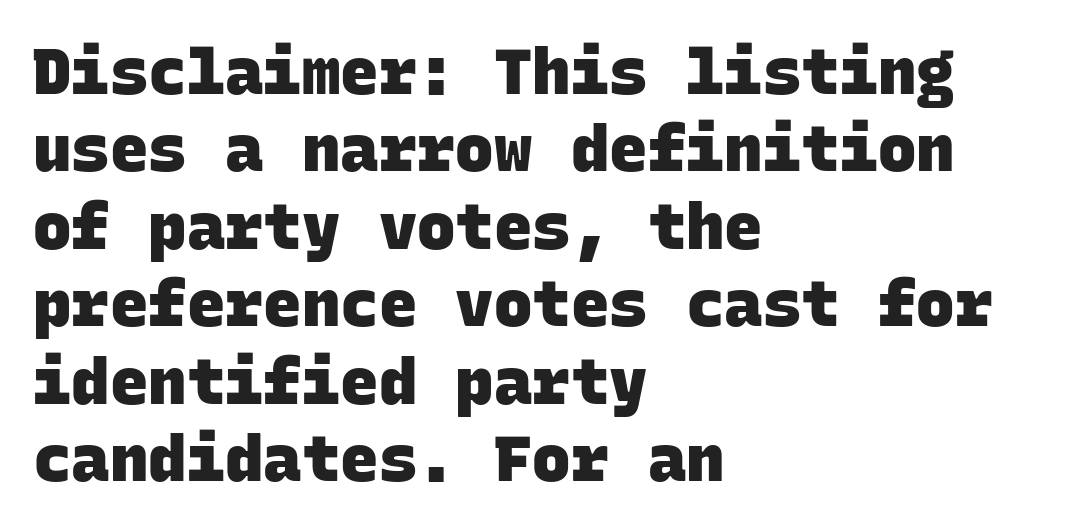
The image shows 64 px heavy sans-serif type, monospaced; set left-aligned, line spacing 1.21x, normal letter spacing, not underlined; low stroke contrast and a large x-height.
